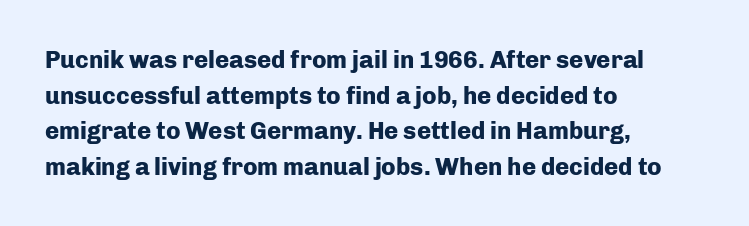
The image shows 24 px bold type, upright; set left-aligned, normal line spacing (1.48x), normal letter spacing, not underlined.
